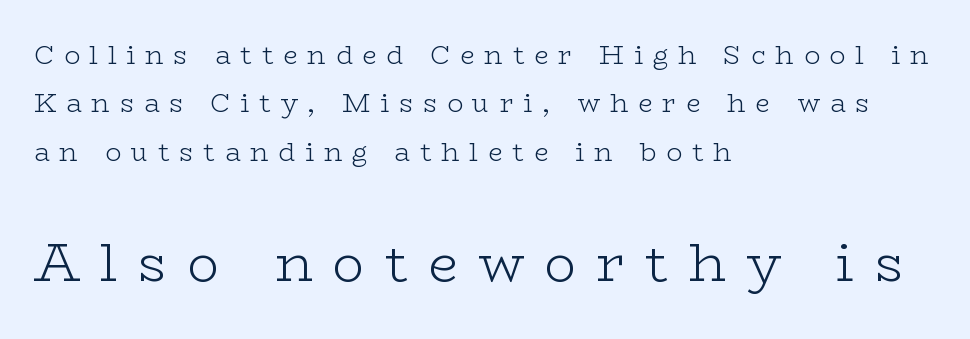
The image shows 53 px light, wide serif type, upright; set left-aligned, line spacing 1.86x, unusually wide letter spacing (+0.38 em), not underlined; the second (bottom) block is 2.04x larger; low stroke contrast and a medium x-height.
